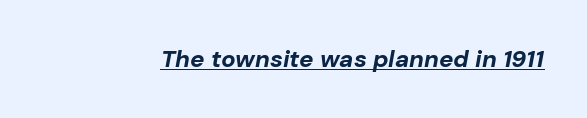
The image shows 24 px bold type, italic (leaning right); set normal letter spacing, underlined.
